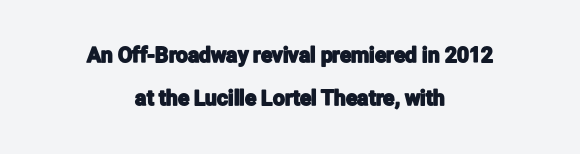
{"italic": "no", "underline": "no", "align": "center", "line_spacing": "loose", "line_spacing_ratio": 2.05, "letter_spacing": "normal", "letter_spacing_em": 0.0, "glyph_px": 21}
